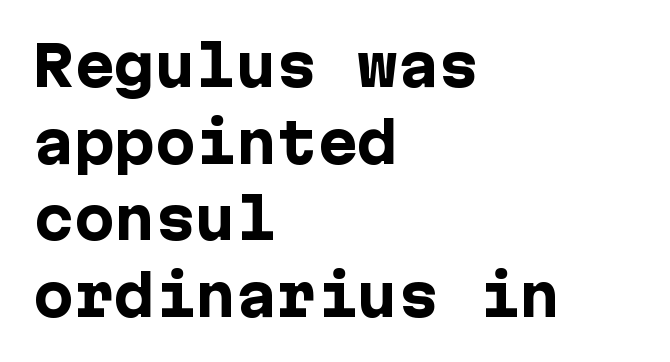
{"serif": "no", "italic": "no", "bold": "yes", "weight": "heavy", "width": "normal", "stroke_contrast": "low", "x_height": "medium", "underline": "no", "align": "left", "line_spacing": "normal", "line_spacing_ratio": 1.42, "letter_spacing": "normal", "letter_spacing_em": 0.0, "glyph_px": 54}
